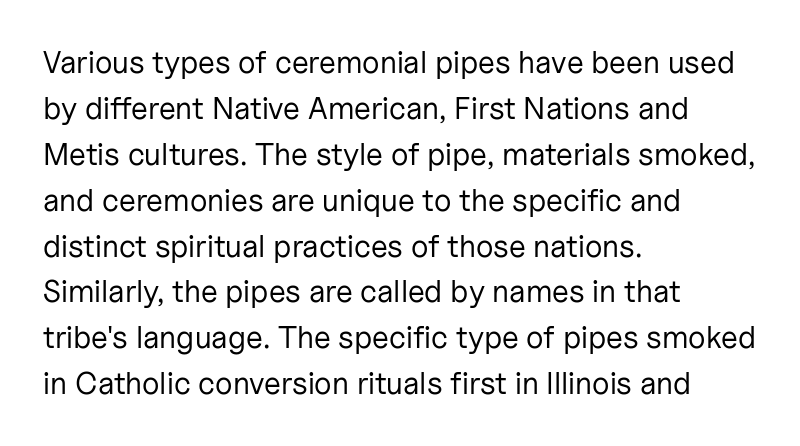
Layout note: lines flush left. The line texture is even and compact thanks to regular tracking. Note: no serifs on the glyphs. A normal amount of white space separates one row of letters from the next. The letters look calm and open, with moderate or lighter stems.
